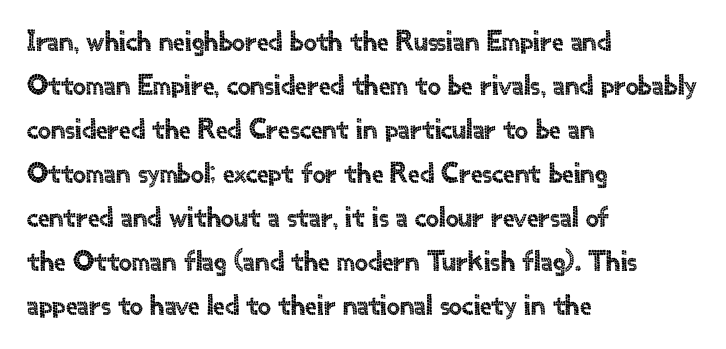
The image shows 29 px sans-serif type, upright; set left-aligned, normal line spacing (1.52x), normal letter spacing, not underlined; a small x-height.
